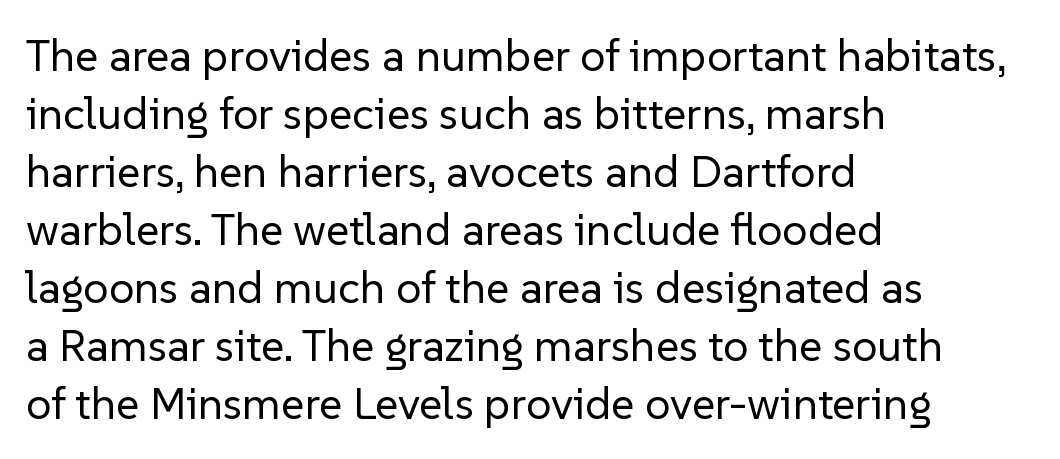
The image shows 45 px regular-weight sans-serif type, upright; set left-aligned, normal line spacing (1.29x), normal letter spacing, not underlined; low stroke contrast and a medium x-height.
